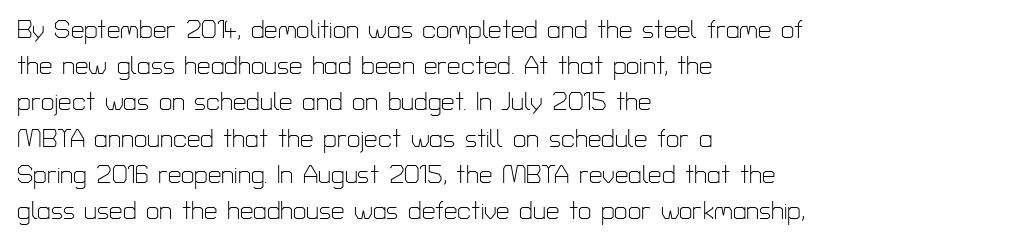
The image shows 24 px text type, upright; set left-aligned, normal line spacing (1.51x), normal letter spacing, not underlined.
